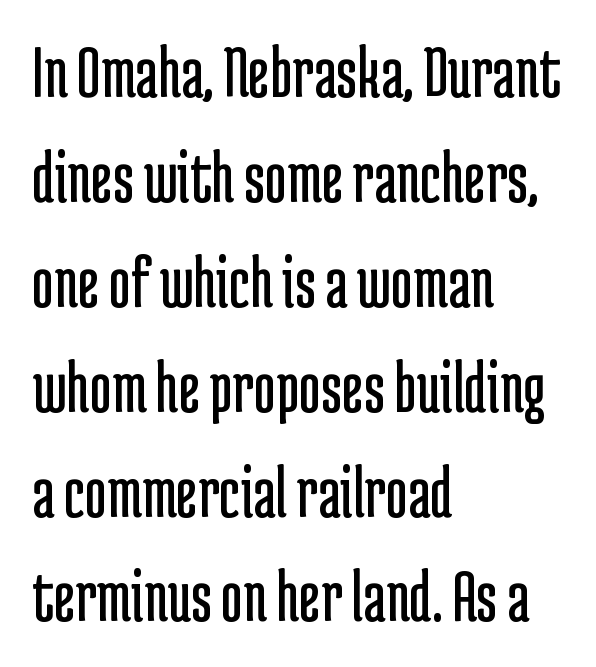
The image shows 76 px regular-weight, condensed sans-serif type, upright; set left-aligned, normal line spacing (1.38x), normal letter spacing, not underlined; low stroke contrast and a medium x-height.
